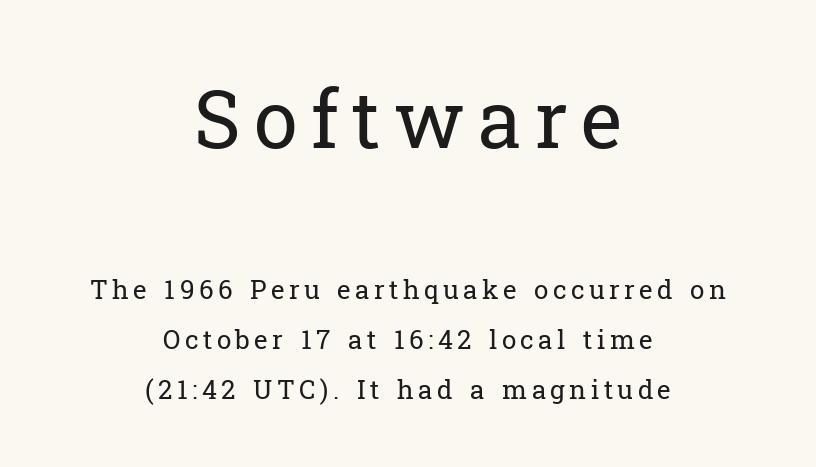
Q: Is the text bold? A: No.
Q: Is the text italic (slanted)? A: No, it is upright.
Q: Is the typeface a serif or a sans-serif typeface? A: Serif.
Q: Is the text underlined? A: No.
Q: How is the paragraph aligned? A: Centered.
Q: Is the spacing between lines tight, normal or loose? A: Loose.
Q: Which block of text is set in a larger size, the first (top) or the second (bottom)? A: The first (top) one.
Q: Width (condensed, normal, or wide)? A: Normal.
Q: Stroke contrast? A: Low.
Q: x-height? A: Medium.
Q: Monospaced? A: No.
